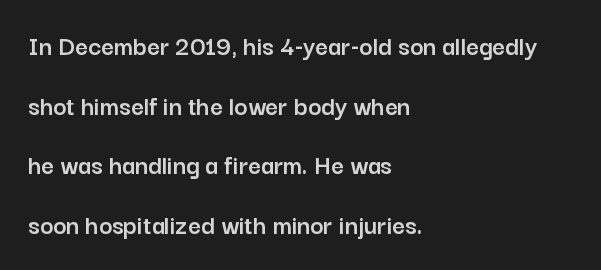
Q: Is the text italic (slanted)? A: No, it is upright.
Q: Is the typeface a serif or a sans-serif typeface? A: Sans-serif.
Q: Is the text underlined? A: No.
Q: How is the paragraph aligned? A: Left-aligned.
Q: Is the spacing between letters normal or unusually wide? A: Normal.
Q: Is the spacing between lines tight, normal or loose? A: Loose.
Q: Width (condensed, normal, or wide)? A: Normal.
Q: Stroke contrast? A: Low.
Q: x-height? A: Medium.
Q: Monospaced? A: No.
